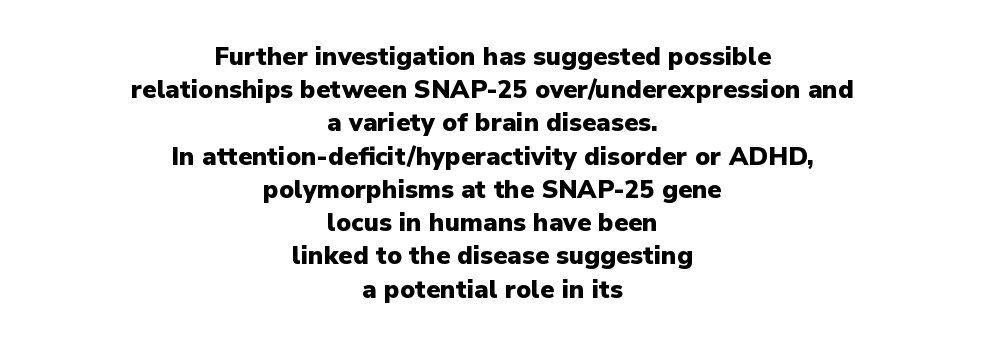
Q: Is the text bold? A: Yes.
Q: Is the text italic (slanted)? A: No, it is upright.
Q: Is the text underlined? A: No.
Q: How is the paragraph aligned? A: Centered.
Q: Is the spacing between letters normal or unusually wide? A: Normal.
Q: Is the spacing between lines tight, normal or loose? A: Normal.
